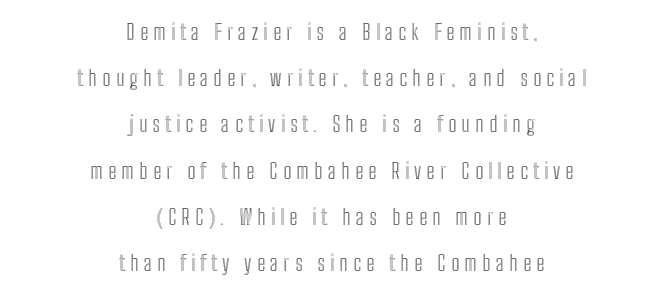
Q: Is the text italic (slanted)? A: No, it is upright.
Q: Is the text underlined? A: No.
Q: How is the paragraph aligned? A: Centered.
Q: Is the spacing between letters normal or unusually wide? A: Unusually wide.
Q: Is the spacing between lines tight, normal or loose? A: Loose.
